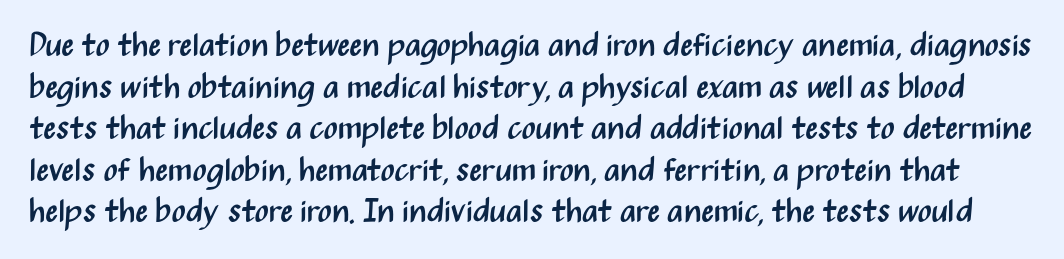
The image shows 33 px regular-weight, condensed sans-serif type, upright; set normal line spacing (1.26x), normal letter spacing, not underlined; medium stroke contrast and a medium x-height.
